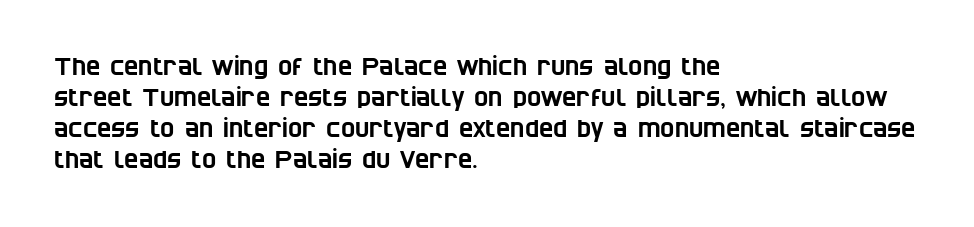
Q: Is the text underlined? A: No.
Q: How is the paragraph aligned? A: Left-aligned.
Q: Is the spacing between letters normal or unusually wide? A: Normal.
Q: Is the spacing between lines tight, normal or loose? A: Normal.
